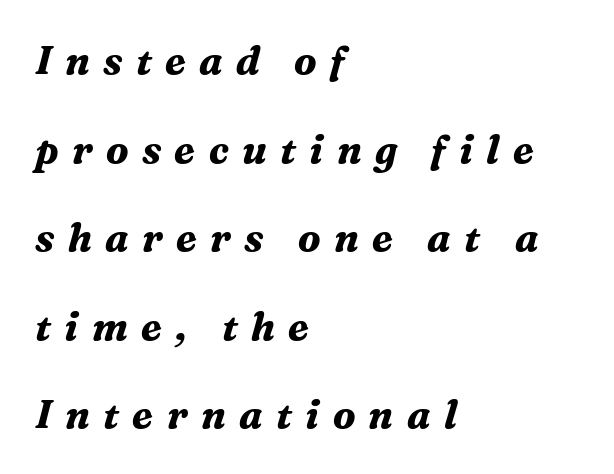
Q: Is the text bold? A: Yes.
Q: Is the text italic (slanted)? A: Yes, it leans right by about 16 degrees.
Q: Is the typeface a serif or a sans-serif typeface? A: Serif.
Q: Is the text underlined? A: No.
Q: How is the paragraph aligned? A: Left-aligned.
Q: Is the spacing between letters normal or unusually wide? A: Unusually wide.
Q: Is the spacing between lines tight, normal or loose? A: Loose.
Q: Width (condensed, normal, or wide)? A: Normal.
Q: Stroke contrast? A: Medium.
Q: x-height? A: Medium.
Q: Monospaced? A: No.
